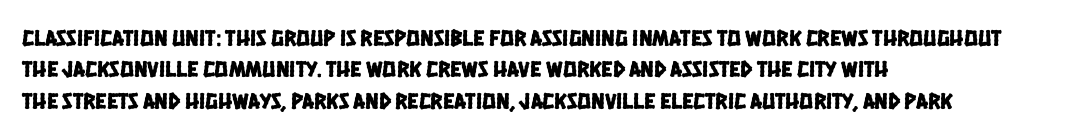
{"underline": "no", "align": "left", "line_spacing": "normal", "line_spacing_ratio": 1.36, "letter_spacing": "normal", "letter_spacing_em": 0.0, "glyph_px": 23}
